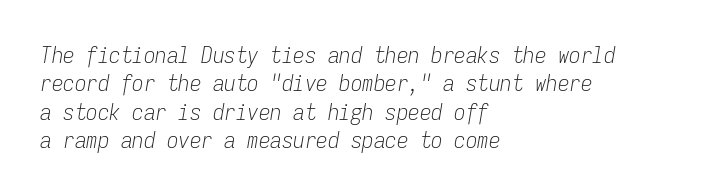
Short note: letters normally spaced. A typesetter would mark this as italic. This sample is left-justified, so line endings fall wherever the words run out. Stroke thickness stays within the range of a standard reading face or lighter. Clear beneath every line of the passage.
